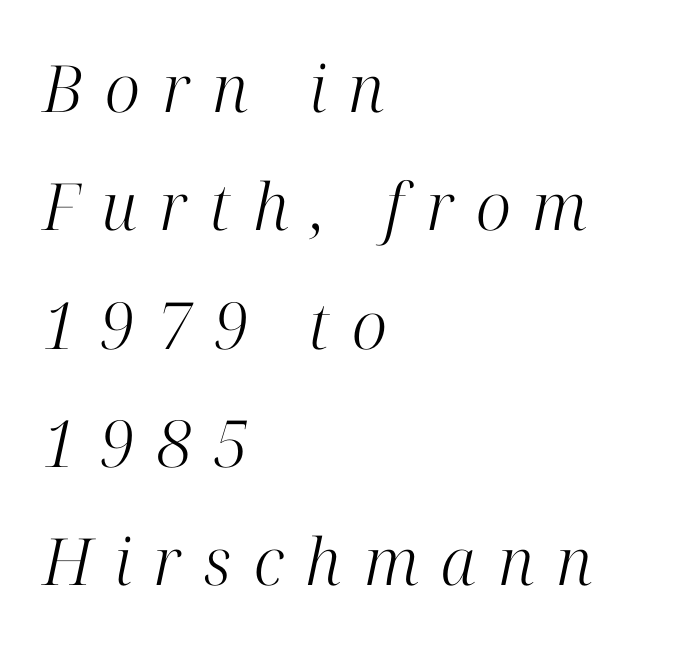
{"serif": "yes", "italic": "yes", "lean": "right", "slant_degrees": 12, "bold": "no", "weight": "light", "width": "normal", "stroke_contrast": "high", "x_height": "medium", "monospaced": "no", "underline": "no", "align": "left", "line_spacing_ratio": 1.82, "letter_spacing": "wide", "letter_spacing_em": 0.34, "glyph_px": 65}
